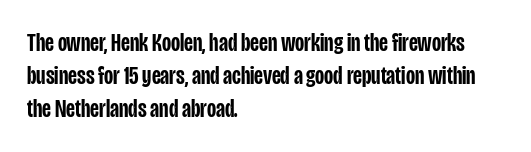
{"italic": "no", "bold": "semi", "underline": "no", "align": "left", "line_spacing": "normal", "line_spacing_ratio": 1.33, "letter_spacing": "normal", "letter_spacing_em": 0.0, "glyph_px": 25}
